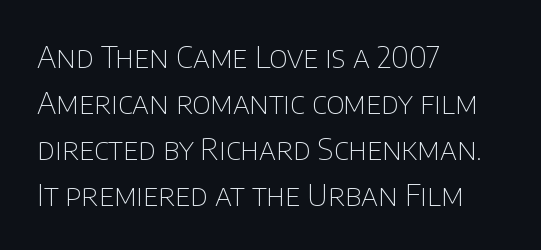
The image shows 30 px thin sans-serif type, upright; set left-aligned, normal line spacing (1.53x), normal letter spacing, not underlined; low stroke contrast and a large x-height.
